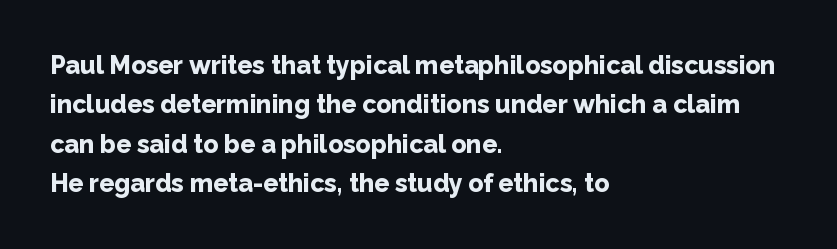
Q: Is the text bold? A: Yes.
Q: Is the text italic (slanted)? A: No, it is upright.
Q: Is the text underlined? A: No.
Q: How is the paragraph aligned? A: Left-aligned.
Q: Is the spacing between letters normal or unusually wide? A: Normal.
Q: Is the spacing between lines tight, normal or loose? A: Normal.
